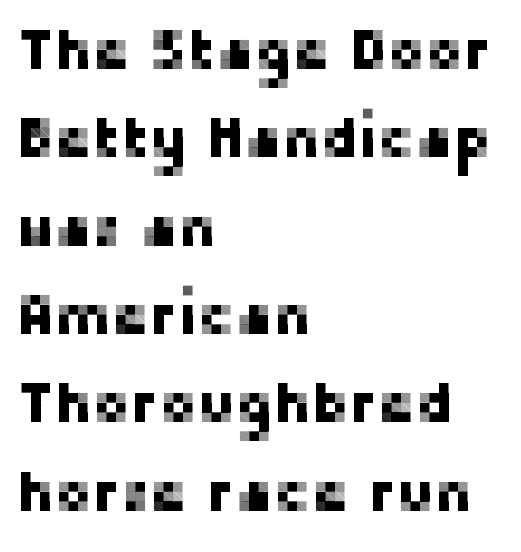
{"serif": "no", "italic": "no", "width": "normal", "stroke_contrast": "low", "x_height": "medium", "monospaced": "no", "underline": "no", "align": "left", "line_spacing": "normal", "line_spacing_ratio": 1.55, "letter_spacing": "normal", "letter_spacing_em": 0.0, "glyph_px": 57}
